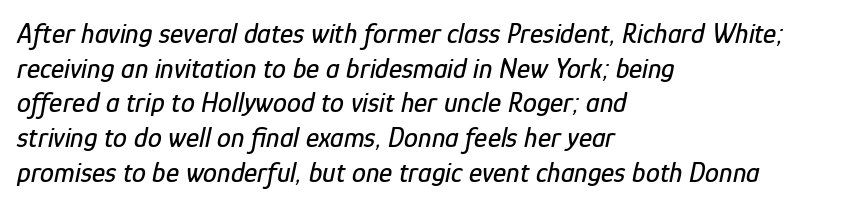
{"italic": "yes", "lean": "right", "slant_degrees": 12, "width": "condensed", "stroke_contrast": "low", "x_height": "medium", "monospaced": "no", "underline": "no", "align": "left", "line_spacing_ratio": 1.24, "letter_spacing": "normal", "letter_spacing_em": 0.0, "glyph_px": 28}
